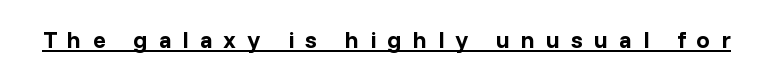
The image shows 24 px bold type, upright; set unusually wide letter spacing (+0.46 em), underlined.
